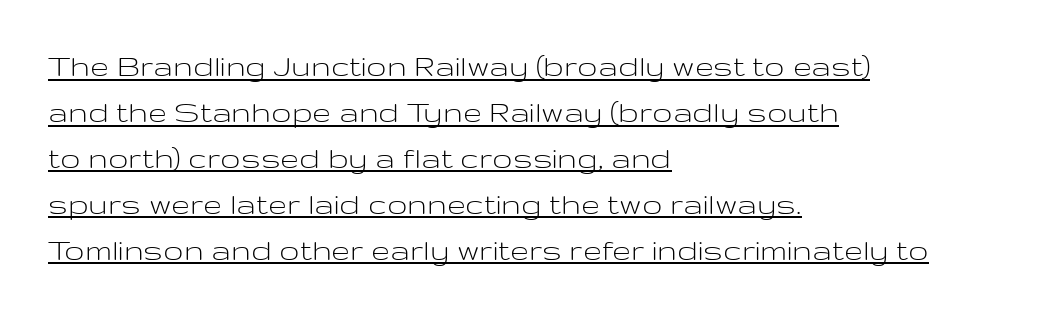
Q: Is the text bold? A: No.
Q: Is the text italic (slanted)? A: No, it is upright.
Q: Is the typeface a serif or a sans-serif typeface? A: Sans-serif.
Q: Is the text underlined? A: Yes.
Q: How is the paragraph aligned? A: Left-aligned.
Q: Is the spacing between letters normal or unusually wide? A: Normal.
Q: Is the spacing between lines tight, normal or loose? A: Normal.
Q: Width (condensed, normal, or wide)? A: Wide.
Q: Stroke contrast? A: Low.
Q: x-height? A: Medium.
Q: Monospaced? A: No.
